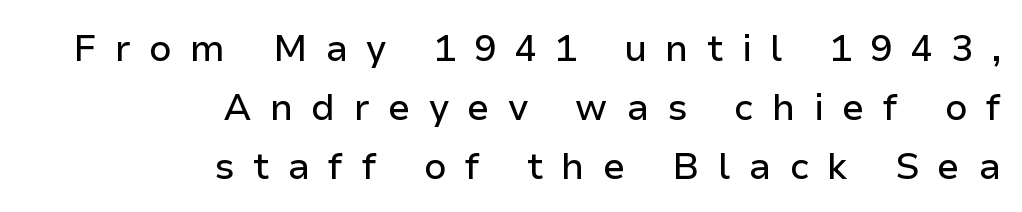
You could not count columns in this text — the font is proportionally spaced. You can tell it's not italic because the verticals are truly vertical. Visually the block forms a straight wall on the right and a jagged coastline on the left. Descenders are the only things crossing below the line.
